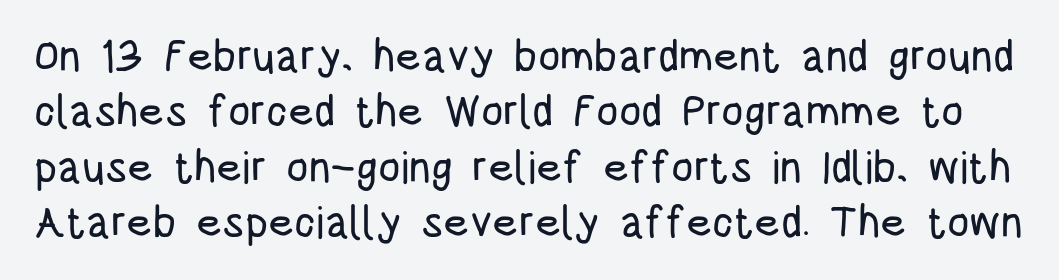
{"serif": "no", "italic": "no", "width": "condensed", "stroke_contrast": "low", "x_height": "large", "monospaced": "no", "underline": "no", "line_spacing": "normal", "line_spacing_ratio": 1.26, "letter_spacing": "normal", "letter_spacing_em": 0.0, "glyph_px": 44}
